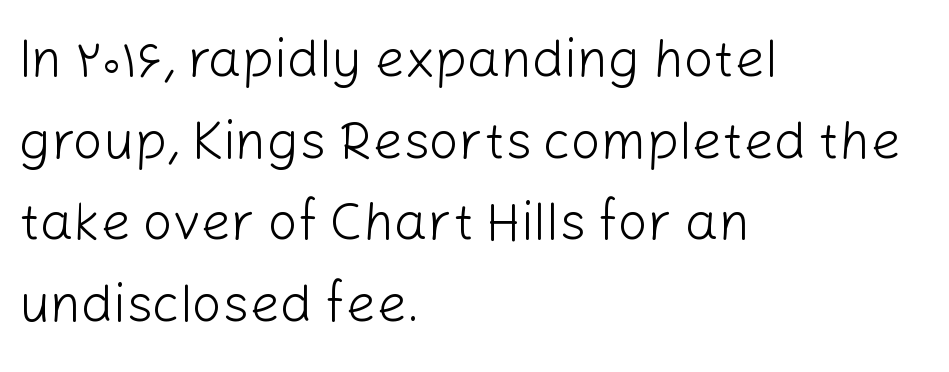
{"serif": "no", "italic": "no", "bold": "no", "weight": "light", "width": "normal", "stroke_contrast": "low", "x_height": "medium", "monospaced": "no", "underline": "no", "align": "left", "line_spacing": "normal", "line_spacing_ratio": 1.54, "letter_spacing": "normal", "letter_spacing_em": 0.0, "glyph_px": 53}
